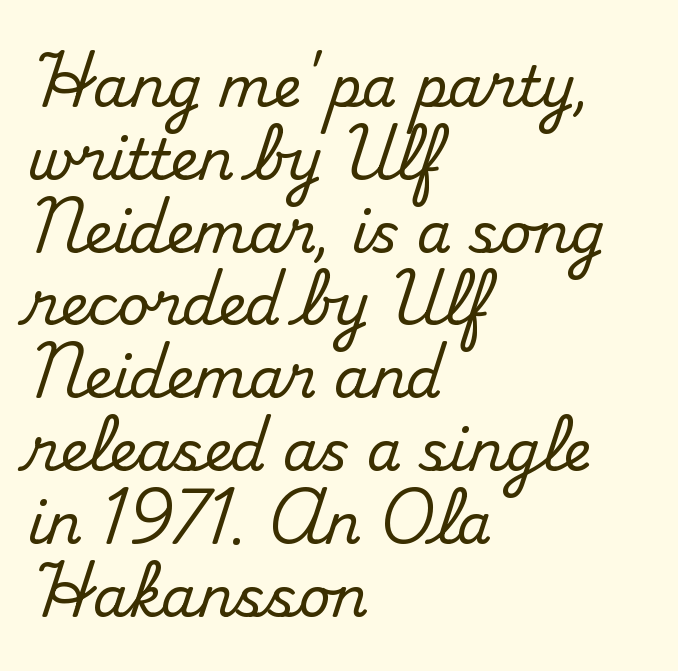
The image shows 56 px serif type; set left-aligned, normal line spacing (1.3x), normal letter spacing, not underlined; medium stroke contrast and a small x-height.
